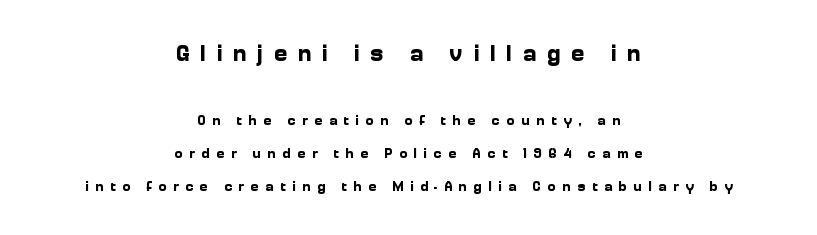
{"italic": "no", "bold": "yes", "underline": "no", "align": "center", "line_spacing": "loose", "line_spacing_ratio": 2.36, "letter_spacing": "wide", "letter_spacing_em": 0.46, "larger_block": "first", "size_ratio": 1.64, "glyph_px": 23}
